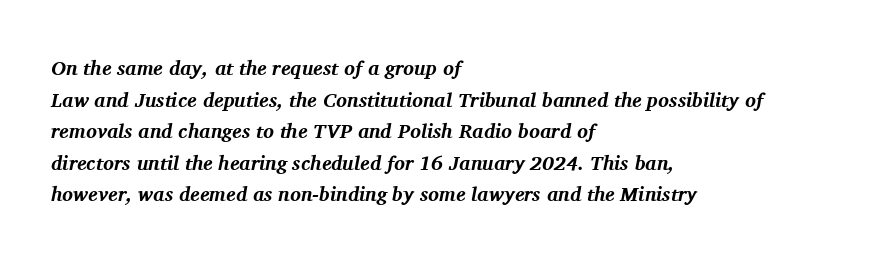
Q: Is the text bold? A: Yes.
Q: Is the text italic (slanted)? A: Yes, it leans right by about 11 degrees.
Q: Is the text underlined? A: No.
Q: How is the paragraph aligned? A: Left-aligned.
Q: Is the spacing between letters normal or unusually wide? A: Normal.
Q: Is the spacing between lines tight, normal or loose? A: Normal.
